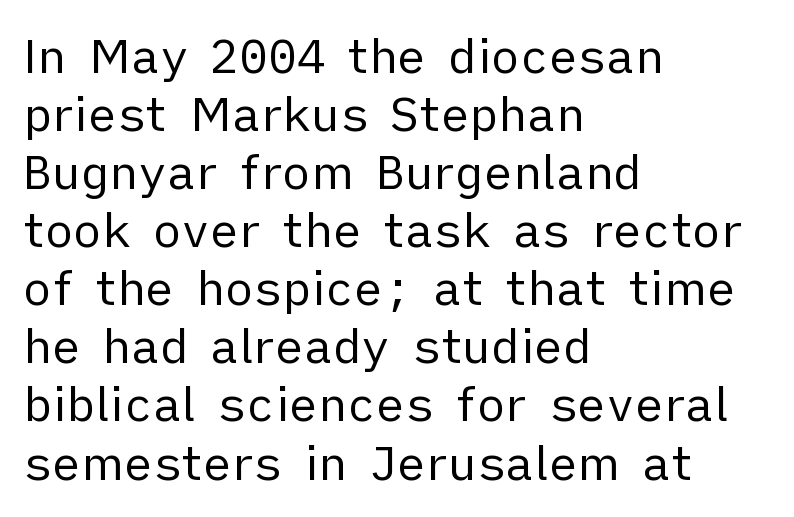
Do the characters align in a grid? No, the font is proportional. The text was rendered using a sans face with plain stroke endings. Glyph-to-glyph distance matches everyday printed text. Is the block centered? No — it sits flush against the left margin.
